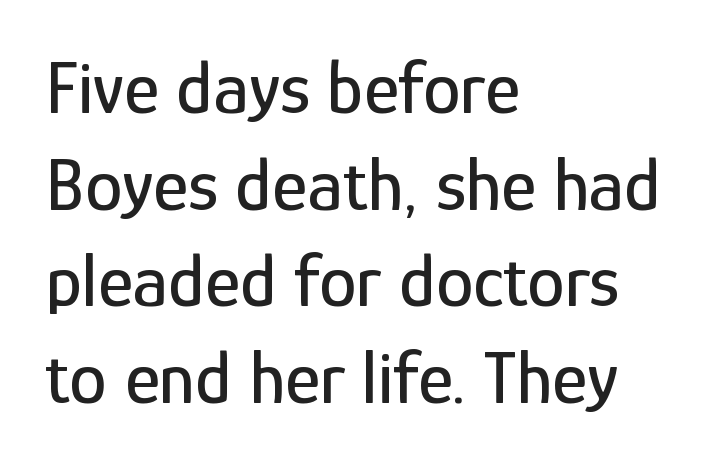
Q: Is the text italic (slanted)? A: No, it is upright.
Q: Is the typeface a serif or a sans-serif typeface? A: Sans-serif.
Q: Is the text underlined? A: No.
Q: How is the paragraph aligned? A: Left-aligned.
Q: Is the spacing between letters normal or unusually wide? A: Normal.
Q: Is the spacing between lines tight, normal or loose? A: Normal.
Q: Width (condensed, normal, or wide)? A: Condensed.
Q: Stroke contrast? A: Low.
Q: x-height? A: Medium.
Q: Monospaced? A: No.
